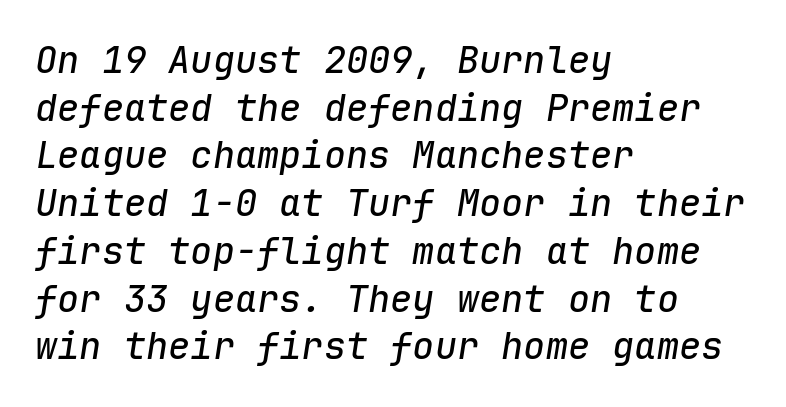
Q: Is the text italic (slanted)? A: Yes, it leans right by about 9 degrees.
Q: Is the text underlined? A: No.
Q: How is the paragraph aligned? A: Left-aligned.
Q: Is the spacing between letters normal or unusually wide? A: Normal.
Q: Is the spacing between lines tight, normal or loose? A: Normal.
Q: Width (condensed, normal, or wide)? A: Normal.
Q: Stroke contrast? A: Low.
Q: x-height? A: Medium.
Q: Monospaced? A: Yes.
